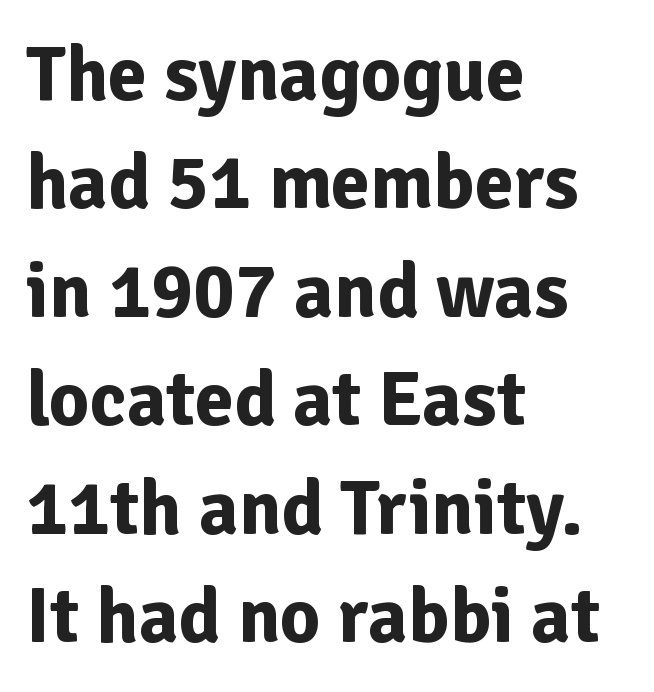
{"serif": "no", "italic": "no", "bold": "yes", "weight": "bold", "width": "normal", "stroke_contrast": "low", "x_height": "medium", "monospaced": "no", "underline": "no", "align": "left", "line_spacing": "normal", "line_spacing_ratio": 1.39, "letter_spacing": "normal", "letter_spacing_em": 0.0, "glyph_px": 78}
